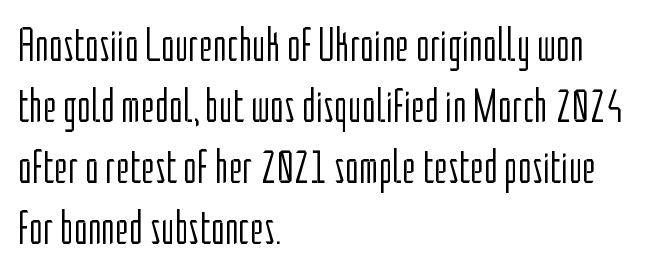
Nobody drew a line under any word here. The setting favours the left margin, as ordinary paragraphs usually do. A roman cut, with each character standing at attention. Here the designer chose a conventional face with non-uniform glyph widths. Is this a heavy cut? Hardly; it is regular or lighter.
